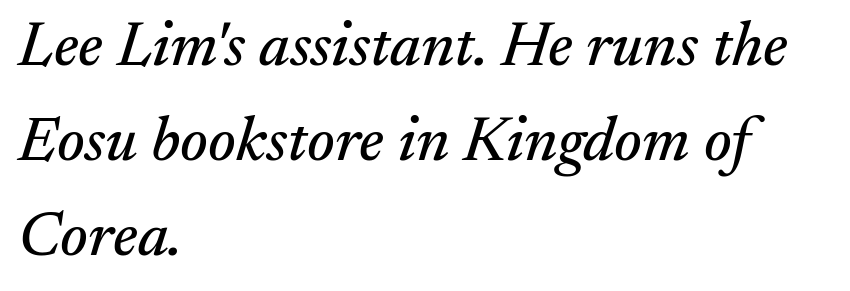
The image shows 63 px serif type, italic (leaning right); set left-aligned, normal line spacing (1.51x), normal letter spacing, not underlined; medium stroke contrast and a small x-height.
